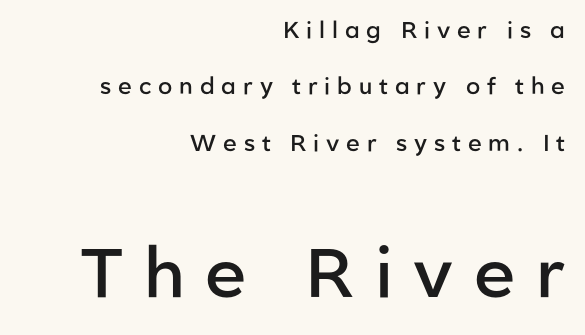
Q: Is the text bold? A: Semi-bold.
Q: Is the text italic (slanted)? A: No, it is upright.
Q: Is the typeface a serif or a sans-serif typeface? A: Sans-serif.
Q: Is the text underlined? A: No.
Q: How is the paragraph aligned? A: Right-aligned.
Q: Is the spacing between letters normal or unusually wide? A: Unusually wide.
Q: Is the spacing between lines tight, normal or loose? A: Loose.
Q: Which block of text is set in a larger size, the first (top) or the second (bottom)? A: The second (bottom) one.
Q: Width (condensed, normal, or wide)? A: Normal.
Q: Stroke contrast? A: Low.
Q: x-height? A: Medium.
Q: Monospaced? A: No.
